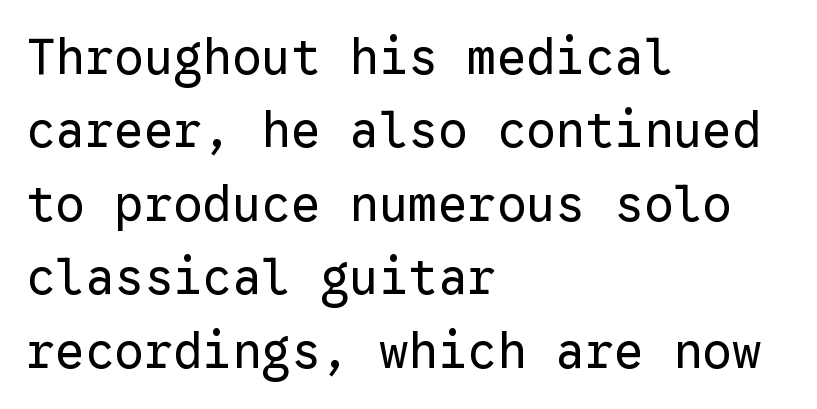
Q: Is the text bold? A: No.
Q: Is the text italic (slanted)? A: No, it is upright.
Q: Is the typeface a serif or a sans-serif typeface? A: Sans-serif.
Q: Is the text underlined? A: No.
Q: How is the paragraph aligned? A: Left-aligned.
Q: Is the spacing between letters normal or unusually wide? A: Normal.
Q: Is the spacing between lines tight, normal or loose? A: Normal.
Q: Width (condensed, normal, or wide)? A: Normal.
Q: Stroke contrast? A: Low.
Q: x-height? A: Medium.
Q: Monospaced? A: Yes.
